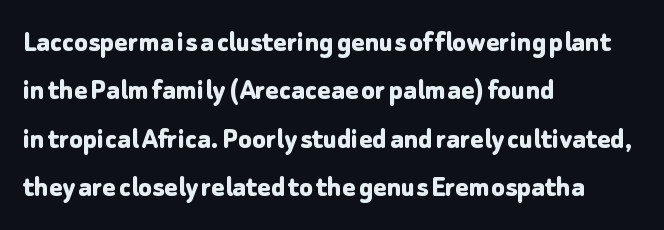
Is this a sans? Yes — the strokes have no serifs. Which margin do the lines hug? The left one — the right edge is uneven. Look at the tracking — it's just the regular setting, nothing added. Has an underline been added? It has not. Each glyph is drawn with heavy, bold strokes. Tall strokes in this sample are plumb rather than angled.
